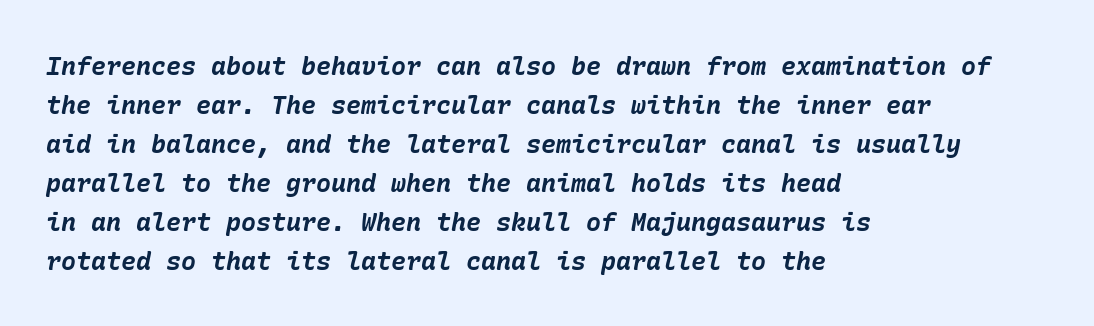
The image shows 25 px bold type, italic (leaning right); set left-aligned, normal line spacing (1.56x), normal letter spacing, not underlined.
